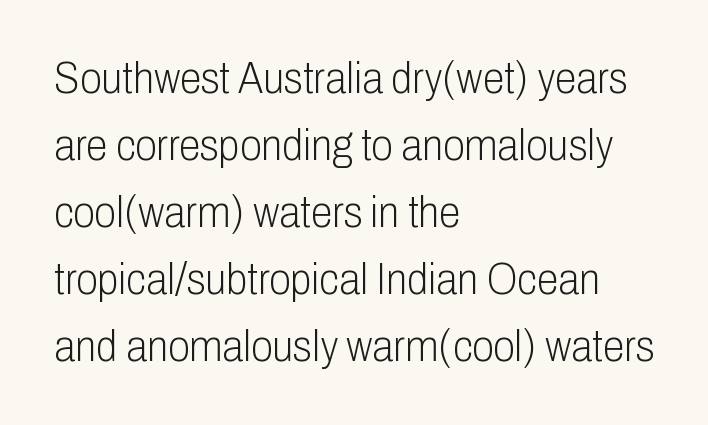
Q: Is the text bold? A: No.
Q: Is the text italic (slanted)? A: No, it is upright.
Q: Is the typeface a serif or a sans-serif typeface? A: Sans-serif.
Q: Is the text underlined? A: No.
Q: How is the paragraph aligned? A: Left-aligned.
Q: Is the spacing between letters normal or unusually wide? A: Normal.
Q: Is the spacing between lines tight, normal or loose? A: Normal.
Q: Width (condensed, normal, or wide)? A: Condensed.
Q: Stroke contrast? A: Low.
Q: x-height? A: Medium.
Q: Monospaced? A: No.
